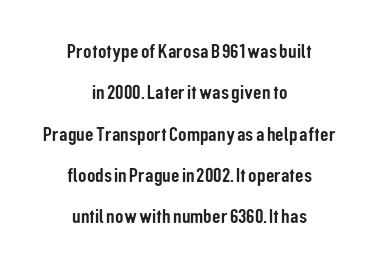
Caption: standard tracking, unaltered. Vertical spacing — loose. Lines of text with bare space underneath. A roman cut, with each character standing at attention. Teacher's note: observe the equal gaps on both sides — that is centered alignment.
